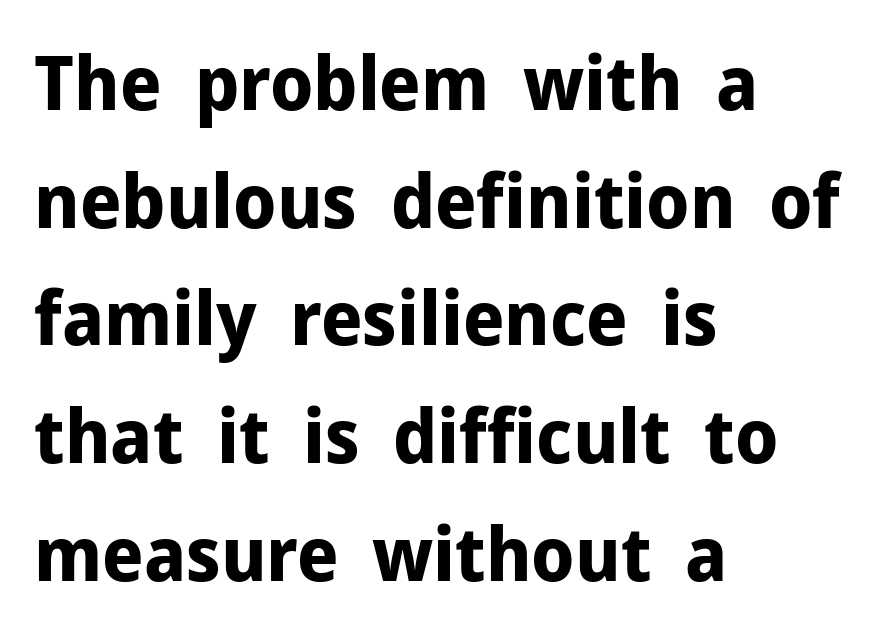
Q: Is the text bold? A: Yes.
Q: Is the text italic (slanted)? A: No, it is upright.
Q: Is the typeface a serif or a sans-serif typeface? A: Sans-serif.
Q: Is the text underlined? A: No.
Q: How is the paragraph aligned? A: Left-aligned.
Q: Is the spacing between letters normal or unusually wide? A: Normal.
Q: Is the spacing between lines tight, normal or loose? A: Normal.
Q: Width (condensed, normal, or wide)? A: Normal.
Q: Stroke contrast? A: Low.
Q: x-height? A: Medium.
Q: Monospaced? A: No.
